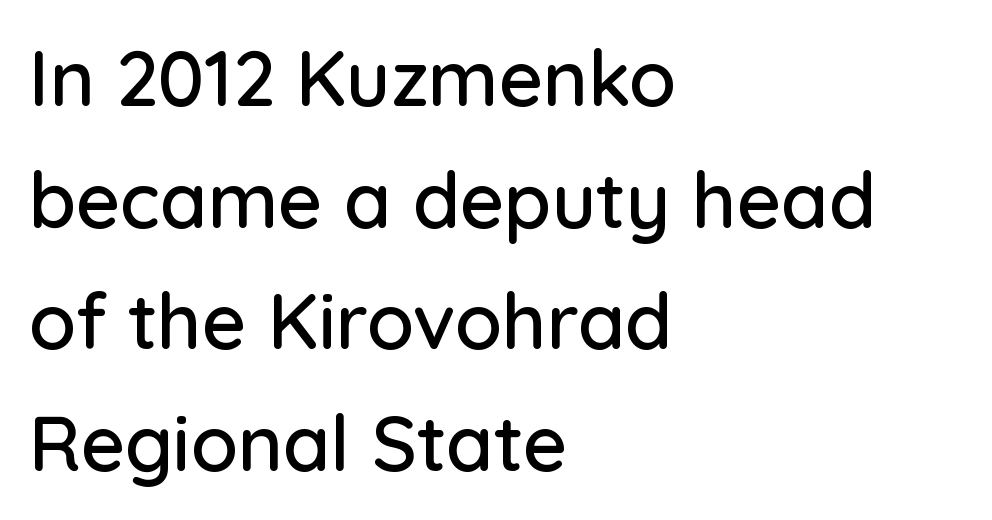
These lines were composed using upright roman letters. Proportional: the letters do not fall into vertical columns. Vertical spacing — default. Left-aligned paragraph, ragged on the right. The glyphs in this specimen are sans serif.
